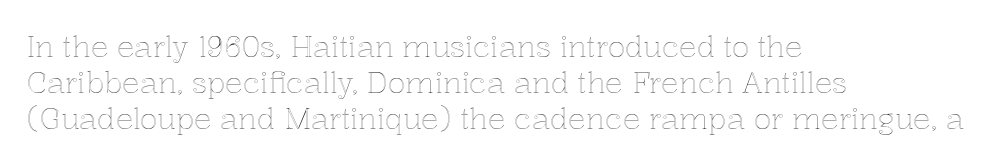
The image shows 29 px text type, upright; set left-aligned, line spacing 1.24x, normal letter spacing, not underlined; a medium x-height.
